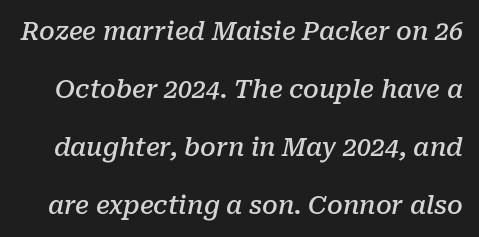
Tracking here is standard; glyphs follow each other at the usual distance. An italicized treatment has been applied to the whole sample. Only glyphs here, with clear space below each row. Successive baselines arrive slowly, with a big drop between each. The face used here is a semibold: visibly heavier than regular, lighter than bold.
